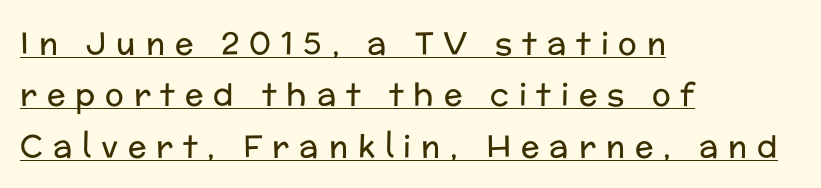
The image shows 31 px regular-weight sans-serif type, upright; set left-aligned, normal line spacing (1.66x), unusually wide letter spacing (+0.32 em), underlined; low stroke contrast and a medium x-height.
